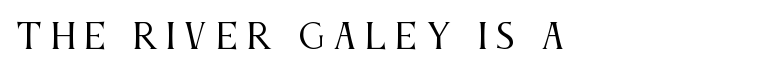
{"serif": "yes", "italic": "no", "bold": "no", "weight": "regular", "width": "condensed", "stroke_contrast": "medium", "x_height": "large", "monospaced": "no", "underline": "no", "letter_spacing": "wide", "letter_spacing_em": 0.24, "glyph_px": 34}
